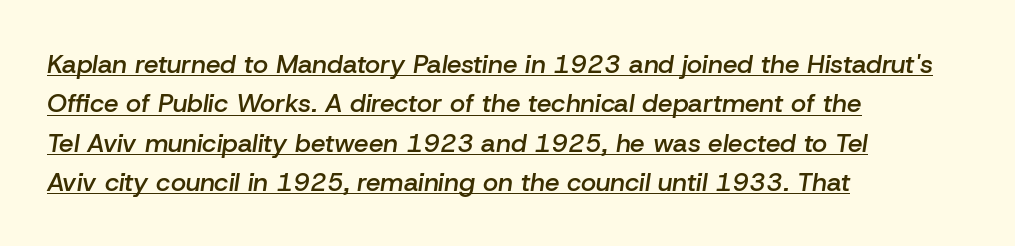
Q: Is the text bold? A: Semi-bold.
Q: Is the text italic (slanted)? A: Yes, it leans right by about 8 degrees.
Q: Is the text underlined? A: Yes.
Q: How is the paragraph aligned? A: Left-aligned.
Q: Is the spacing between letters normal or unusually wide? A: Normal.
Q: Is the spacing between lines tight, normal or loose? A: Normal.
